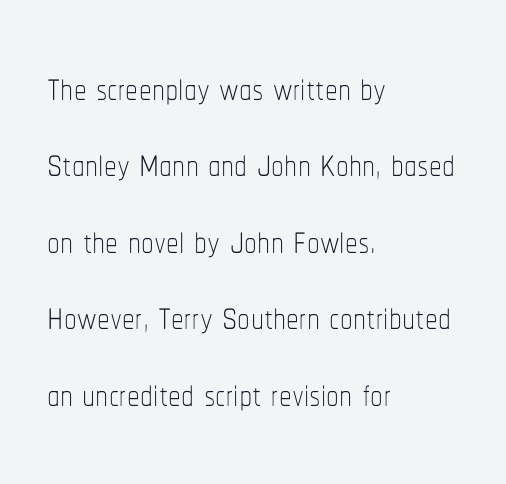
Line beginnings align vertically; line endings do not. Reading down the column, the eye jumps a familiar distance to each next line. A typesetter would call this proportional, since set widths differ per character. The zone under the glyphs is completely vacant.
